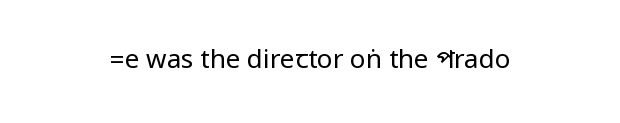
{"italic": "no", "bold": "no", "underline": "no", "letter_spacing": "normal", "letter_spacing_em": 0.0, "glyph_px": 26}
